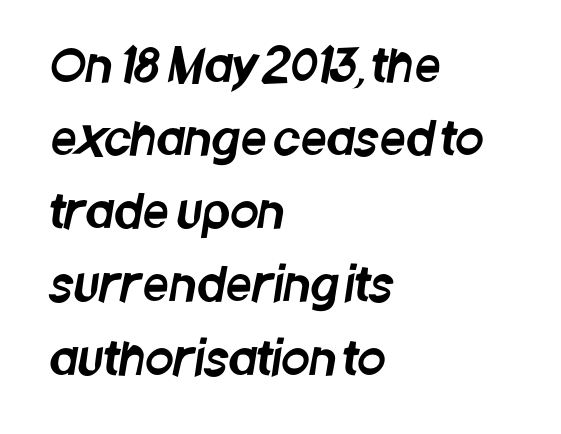
The image shows 46 px condensed sans-serif type; set left-aligned, normal line spacing (1.59x), normal letter spacing, not underlined; low stroke contrast and a large x-height.
